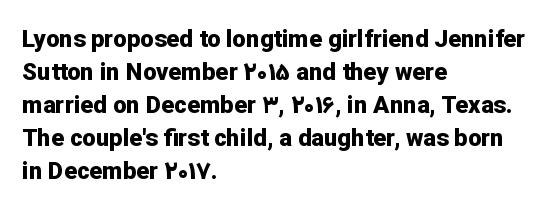
The image shows 24 px bold type, upright; set left-aligned, normal line spacing (1.38x), normal letter spacing, not underlined.
